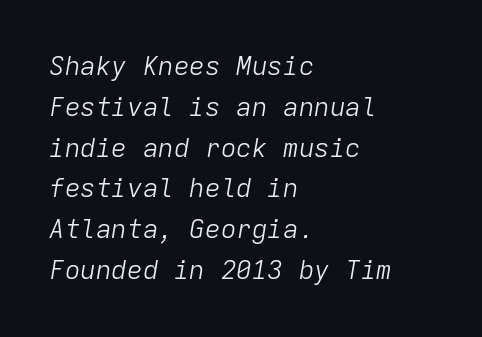
The image shows 26 px text type, italic (leaning right); set left-aligned, normal line spacing (1.57x), normal letter spacing, not underlined.
